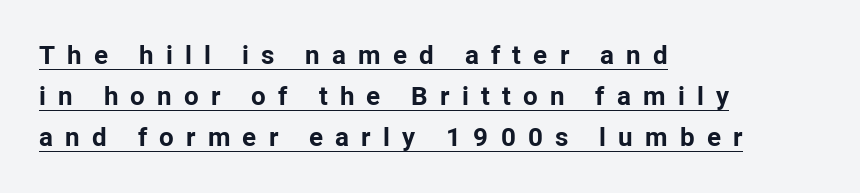
The image shows 26 px bold type, upright; set left-aligned, normal line spacing (1.58x), unusually wide letter spacing (+0.47 em), underlined.
